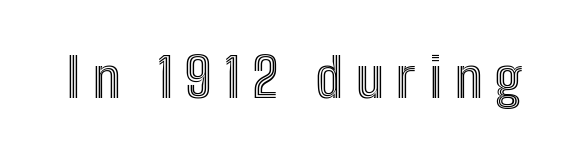
Posture: straight, roman, zero tilt. The letters advance in unequal steps, a hallmark of proportional type. Each word looks stretched out because of the extra space between its letters. Nobody drew a line under any word here.
